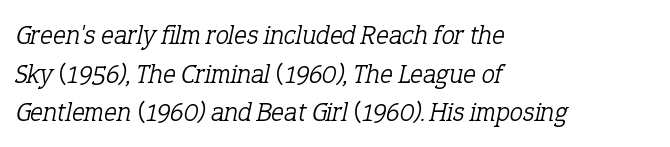
{"italic": "yes", "lean": "right", "slant_degrees": 12, "bold": "no", "underline": "no", "align": "left", "line_spacing": "normal", "line_spacing_ratio": 1.43, "letter_spacing": "normal", "letter_spacing_em": 0.0, "glyph_px": 27}
